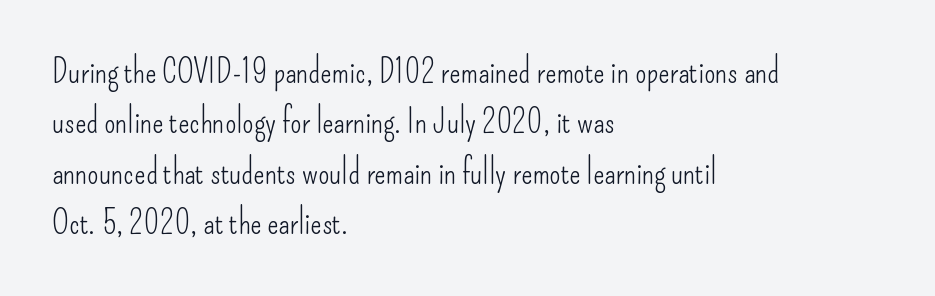
The strokes carry an ordinary text weight at most. To sum up the face: it is a sans, with no serifs. Reading down the column, the eye jumps a familiar distance to each next line. You could not count columns in this text — the font is proportionally spaced.
